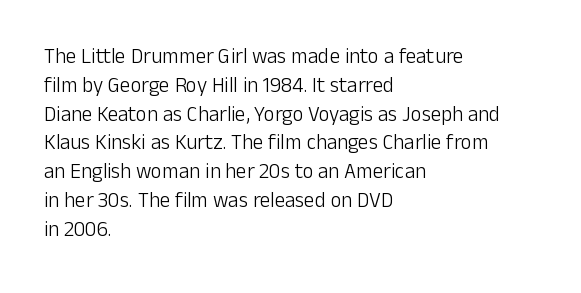
Q: Is the text bold? A: No.
Q: Is the text italic (slanted)? A: No, it is upright.
Q: Is the text underlined? A: No.
Q: How is the paragraph aligned? A: Left-aligned.
Q: Is the spacing between letters normal or unusually wide? A: Normal.
Q: Is the spacing between lines tight, normal or loose? A: Normal.
